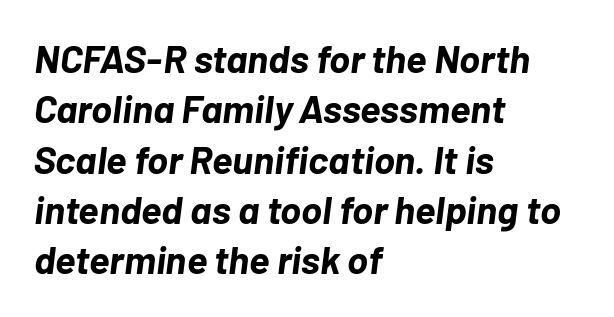
{"italic": "yes", "lean": "right", "slant_degrees": 7, "bold": "yes", "weight": "bold", "width": "normal", "stroke_contrast": "low", "x_height": "medium", "monospaced": "no", "underline": "no", "align": "left", "line_spacing": "normal", "line_spacing_ratio": 1.29, "letter_spacing": "normal", "letter_spacing_em": 0.0, "glyph_px": 39}
